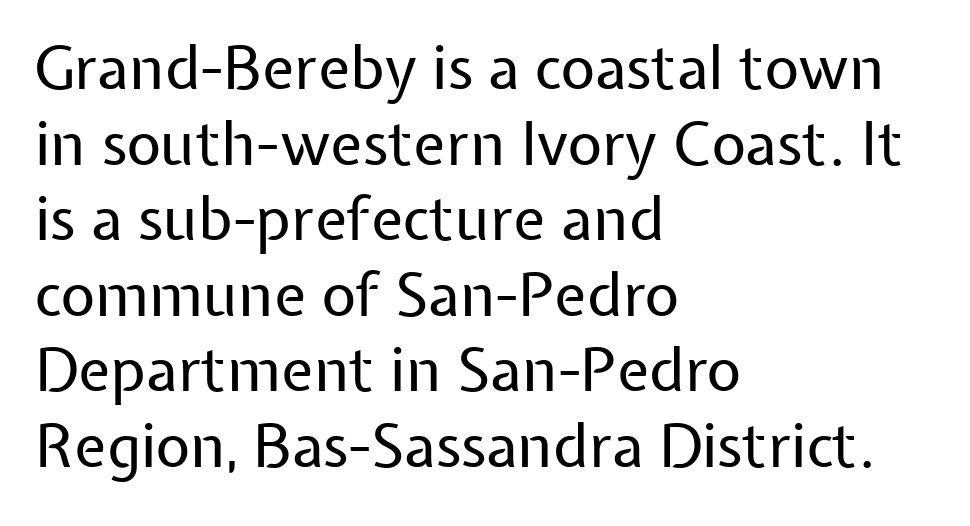
Q: Is the text bold? A: No.
Q: Is the text italic (slanted)? A: No, it is upright.
Q: Is the typeface a serif or a sans-serif typeface? A: Sans-serif.
Q: Is the text underlined? A: No.
Q: How is the paragraph aligned? A: Left-aligned.
Q: Is the spacing between letters normal or unusually wide? A: Normal.
Q: Is the spacing between lines tight, normal or loose? A: Normal.
Q: Width (condensed, normal, or wide)? A: Normal.
Q: Stroke contrast? A: Low.
Q: x-height? A: Medium.
Q: Monospaced? A: No.
